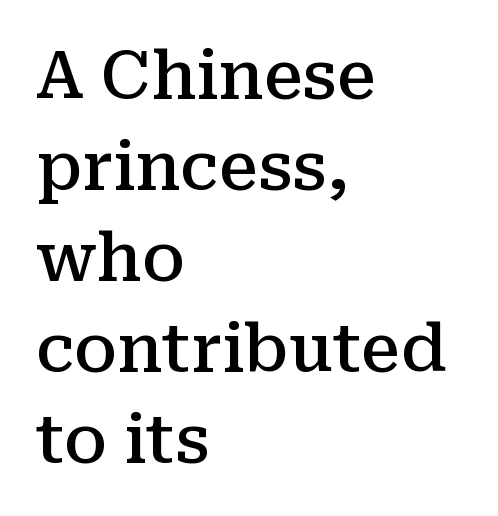
The image shows 66 px semibold serif type, upright; set left-aligned, normal line spacing (1.38x), normal letter spacing, not underlined; medium stroke contrast and a medium x-height.
